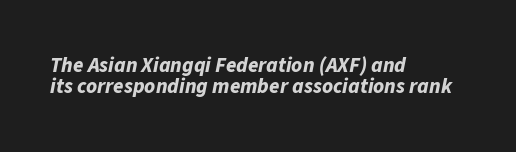
The image shows 21 px bold type, italic (leaning right); set left-aligned, tight line spacing (1.0x), normal letter spacing, not underlined.
